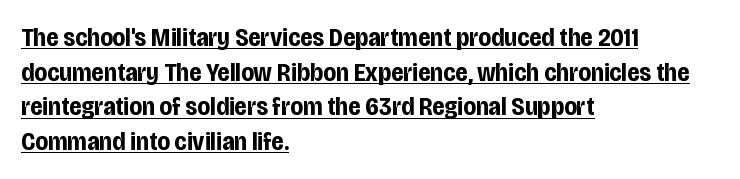
Q: Is the text bold? A: Yes.
Q: Is the text italic (slanted)? A: No, it is upright.
Q: Is the text underlined? A: Yes.
Q: How is the paragraph aligned? A: Left-aligned.
Q: Is the spacing between letters normal or unusually wide? A: Normal.
Q: Is the spacing between lines tight, normal or loose? A: Normal.
